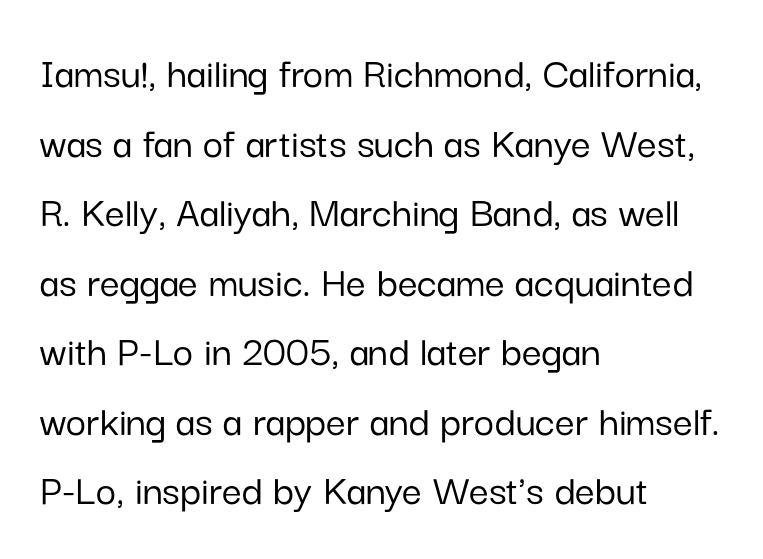
Q: Is the text italic (slanted)? A: No, it is upright.
Q: Is the typeface a serif or a sans-serif typeface? A: Sans-serif.
Q: Is the text underlined? A: No.
Q: How is the paragraph aligned? A: Left-aligned.
Q: Is the spacing between letters normal or unusually wide? A: Normal.
Q: Is the spacing between lines tight, normal or loose? A: Normal.
Q: Width (condensed, normal, or wide)? A: Normal.
Q: Stroke contrast? A: Low.
Q: x-height? A: Medium.
Q: Monospaced? A: No.
